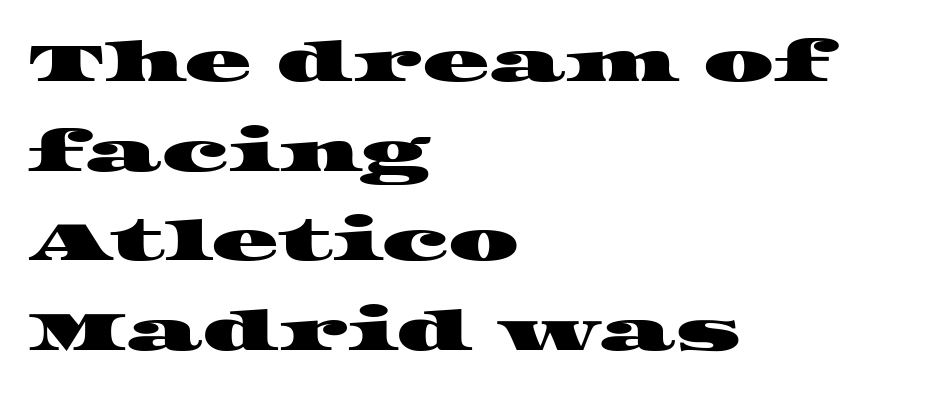
The image shows 56 px wide serif type; set left-aligned, normal line spacing (1.6x), normal letter spacing, not underlined; high stroke contrast and a large x-height.
